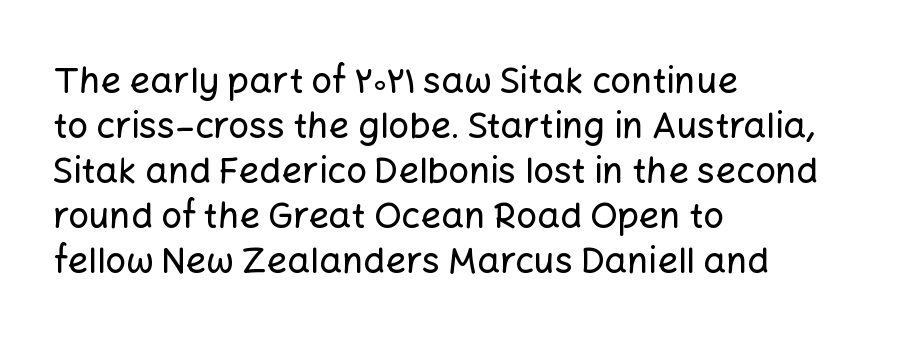
{"serif": "no", "italic": "no", "width": "normal", "stroke_contrast": "low", "x_height": "medium", "monospaced": "no", "underline": "no", "align": "left", "line_spacing": "normal", "line_spacing_ratio": 1.25, "letter_spacing": "normal", "letter_spacing_em": 0.0, "glyph_px": 36}
